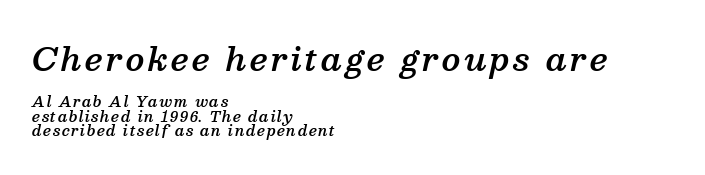
The image shows 31 px semibold serif type, italic (leaning right); set left-aligned, tight line spacing (1.04x), not underlined; the first (top) block is 2.21x larger; medium stroke contrast and a medium x-height.
